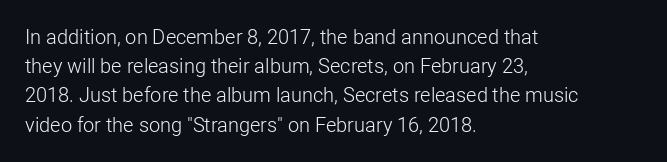
{"italic": "no", "bold": "no", "underline": "no", "align": "left", "line_spacing": "normal", "line_spacing_ratio": 1.46, "letter_spacing": "normal", "letter_spacing_em": 0.0, "glyph_px": 20}
